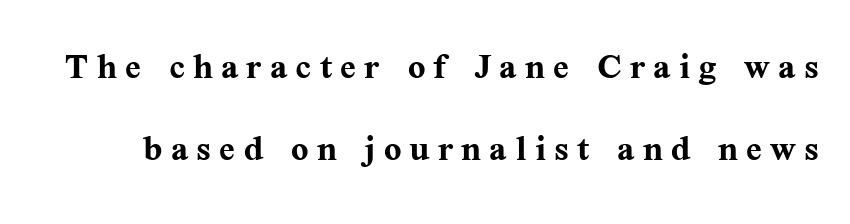
Descenders are the only things crossing below the line. Stroke thickness is high; the sample reads as a true bold. Serifs: yes, visible at the terminals of the letterforms. This sample has the flowing, uneven cadence of proportional lettering. No italicization has been applied; the sample stays upright.
